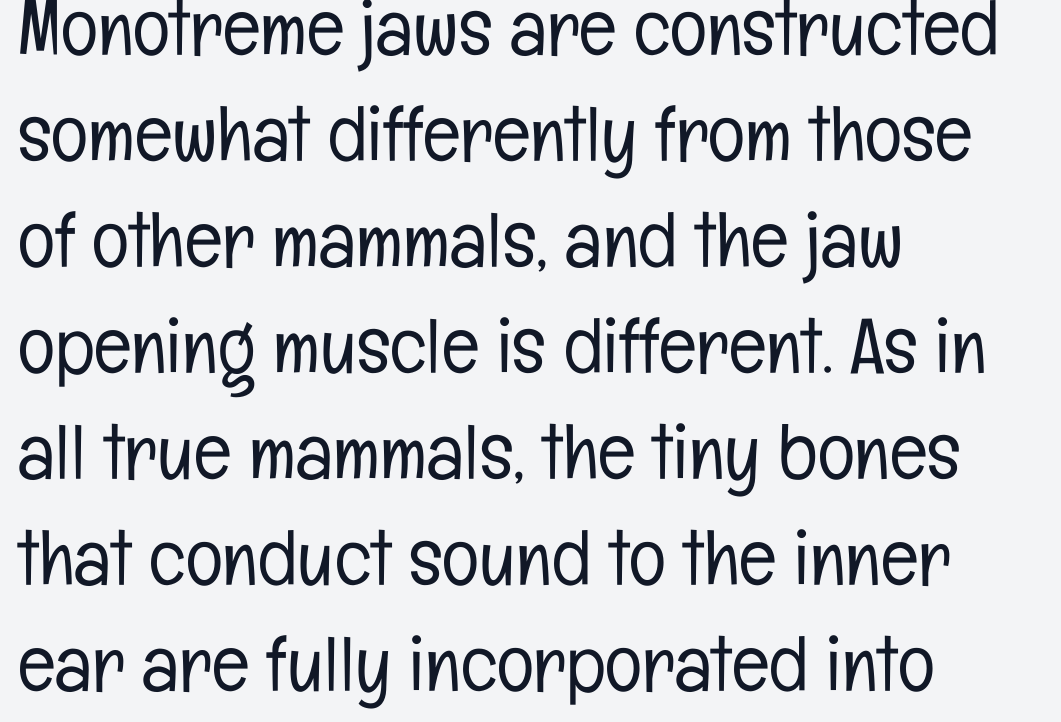
The image shows 78 px light, condensed sans-serif type, upright; set left-aligned, normal line spacing (1.36x), normal letter spacing, not underlined; low stroke contrast and a medium x-height.
